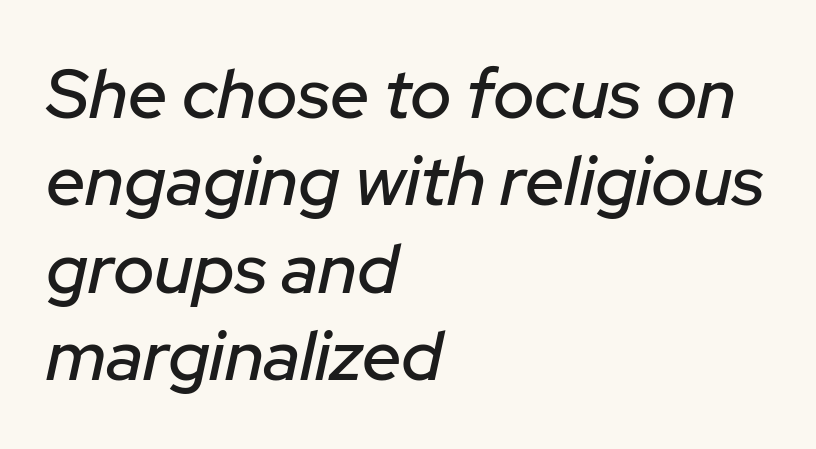
These lines sit exactly where default settings would place them. Underline: absent. This rendering leaves character spacing at its baseline value. Note the varied advance widths — an 'i' is clearly narrower than an 'm'.
